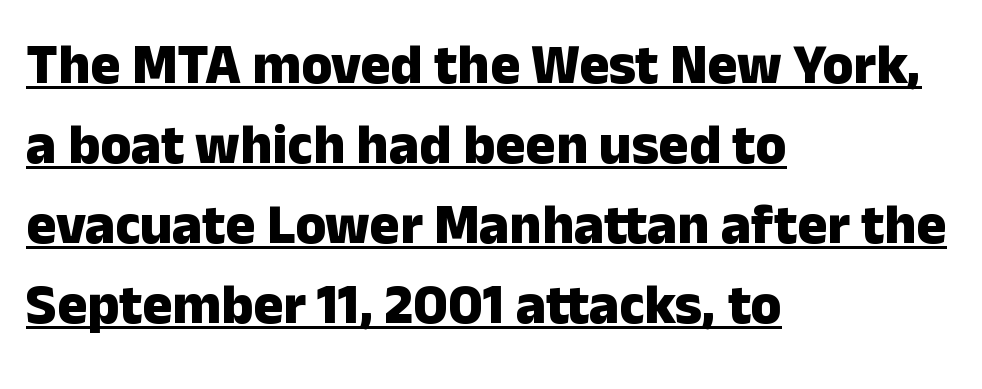
The letterforms sit shoulder to shoulder at normal distance. A sans-serif font was chosen for this passage. The rendering anchors every line to the left-hand side. The string is rendered with underlining switched on. You could not count columns in this text — the font is proportionally spaced. If you drew a line through each stem, it would be perfectly vertical.
